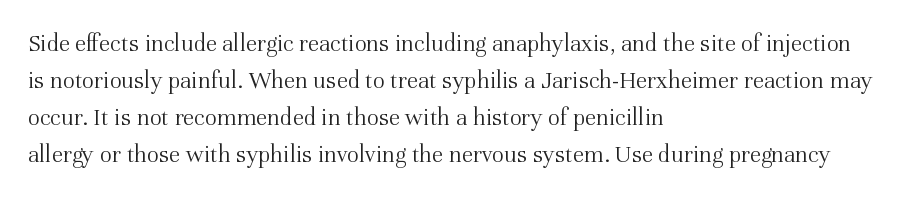
{"italic": "no", "bold": "no", "underline": "no", "align": "left", "line_spacing": "normal", "line_spacing_ratio": 1.48, "letter_spacing": "normal", "letter_spacing_em": 0.0, "glyph_px": 25}
